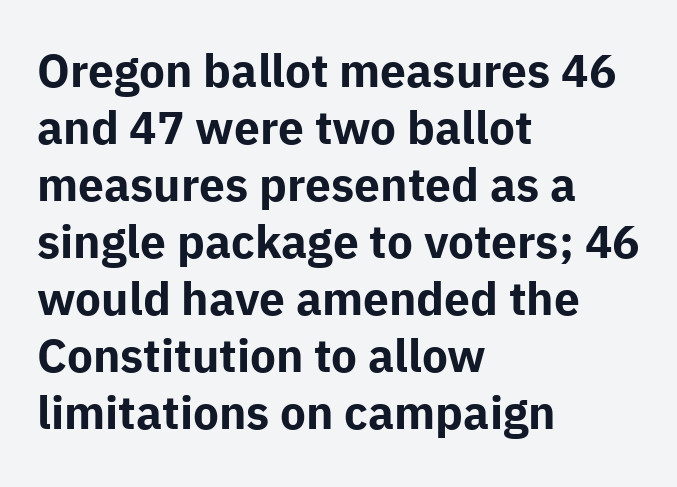
Designer's note — italics off, roman on. Check where the strokes stop: nothing finishes them off — pure sans. Heavy, bold letterforms. This sample is left-justified, so line endings fall wherever the words run out. Each letter keeps its own natural width here, so spacing adapts to shape.
